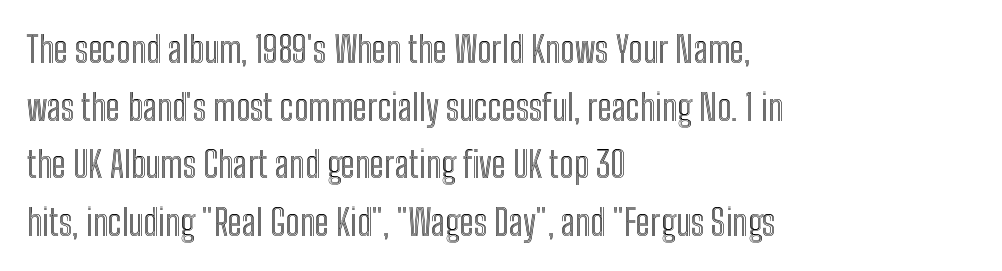
Observe the ordinary spacing: letters are neighbours, not strangers. The lines are quadded left. Tall strokes in this sample are plumb rather than angled. Varying glyph widths throughout — classic text-font behaviour.
